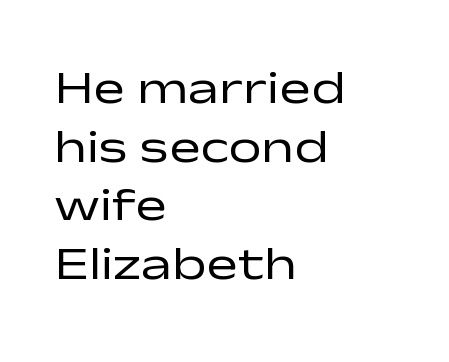
The image shows 47 px regular-weight, wide sans-serif type, upright; set left-aligned, normal line spacing (1.25x), normal letter spacing, not underlined; low stroke contrast and a medium x-height.
